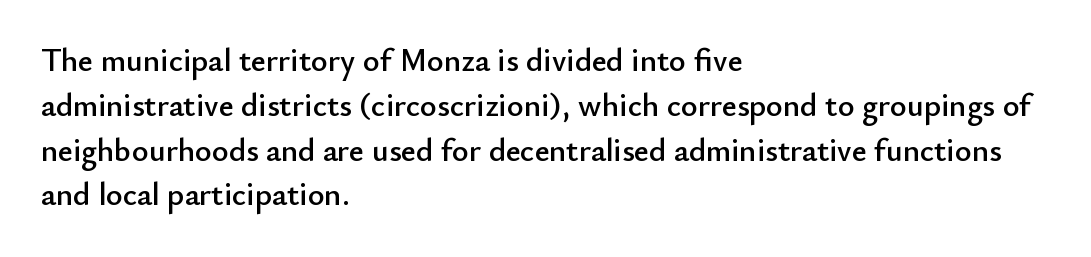
{"serif": "no", "italic": "no", "width": "normal", "stroke_contrast": "low", "x_height": "small", "monospaced": "no", "underline": "no", "align": "left", "line_spacing": "normal", "line_spacing_ratio": 1.4, "letter_spacing": "normal", "letter_spacing_em": 0.0, "glyph_px": 32}
